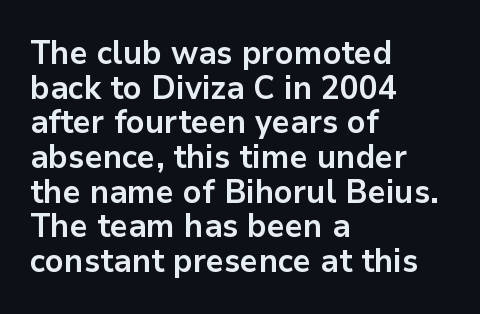
The image shows 33 px bold sans-serif type, upright; set left-aligned, tight line spacing (1.05x), normal letter spacing, not underlined; low stroke contrast and a medium x-height.
